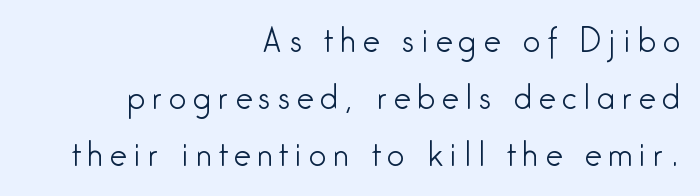
{"serif": "no", "italic": "no", "bold": "no", "weight": "light", "width": "condensed", "stroke_contrast": "low", "x_height": "medium", "monospaced": "no", "underline": "no", "align": "right", "line_spacing_ratio": 1.84, "letter_spacing": "wide", "letter_spacing_em": 0.22, "glyph_px": 31}
